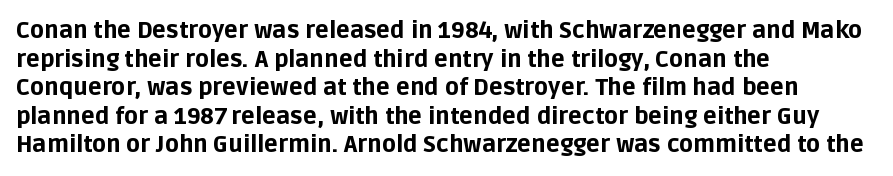
{"italic": "no", "bold": "yes", "underline": "no", "align": "left", "line_spacing_ratio": 1.24, "letter_spacing": "normal", "letter_spacing_em": 0.0, "glyph_px": 23}
